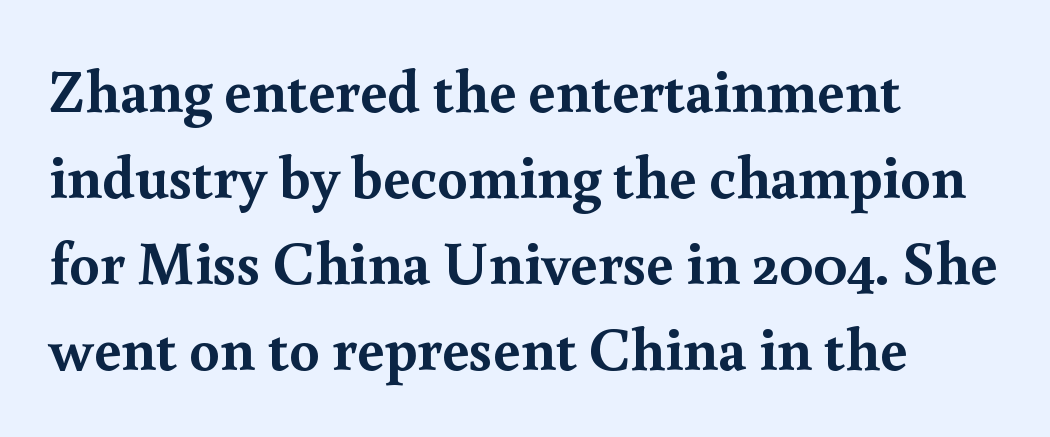
{"serif": "yes", "italic": "no", "bold": "yes", "weight": "semibold", "width": "normal", "x_height": "small", "monospaced": "no", "underline": "no", "align": "left", "line_spacing": "normal", "line_spacing_ratio": 1.41, "letter_spacing": "normal", "letter_spacing_em": 0.0, "glyph_px": 61}
